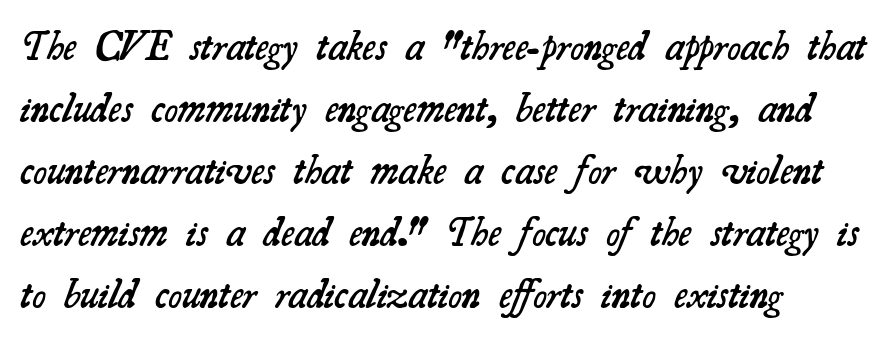
{"serif": "yes", "bold": "semi", "weight": "semibold", "width": "normal", "stroke_contrast": "medium", "x_height": "small", "monospaced": "no", "underline": "no", "align": "left", "line_spacing": "normal", "line_spacing_ratio": 1.51, "letter_spacing": "normal", "letter_spacing_em": 0.0, "glyph_px": 41}
